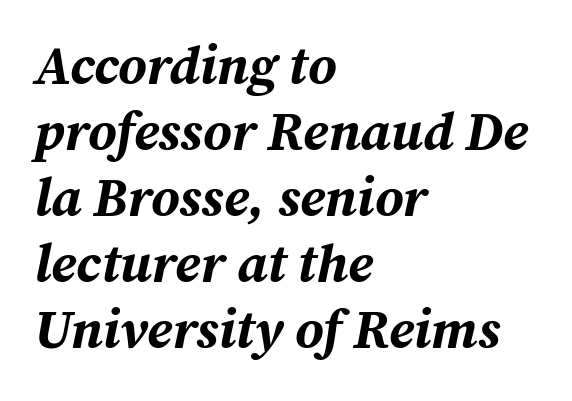
The passage shown is not underscored anywhere. The compositor pushed each line to the left boundary. Each glyph is drawn with heavy, bold strokes. The whole block is typeset with a tilt.
